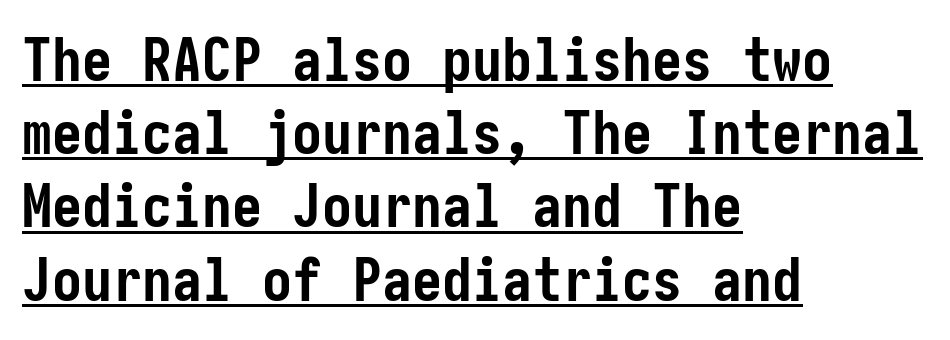
The image shows 60 px semibold, condensed sans-serif type, upright; set left-aligned, line spacing 1.22x, normal letter spacing, underlined; low stroke contrast and a medium x-height.
